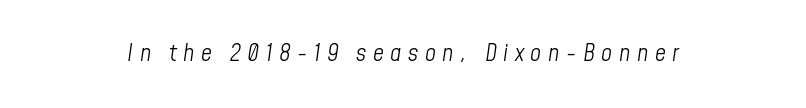
{"italic": "yes", "lean": "right", "slant_degrees": 8, "bold": "no", "underline": "no", "letter_spacing": "wide", "letter_spacing_em": 0.27, "glyph_px": 24}
